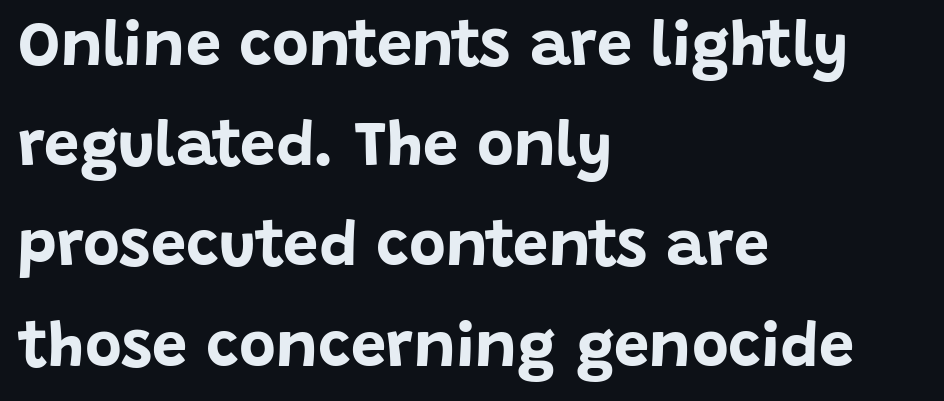
{"serif": "no", "italic": "no", "bold": "yes", "weight": "bold", "width": "normal", "stroke_contrast": "low", "x_height": "large", "monospaced": "no", "underline": "no", "align": "left", "line_spacing": "normal", "line_spacing_ratio": 1.59, "letter_spacing": "normal", "letter_spacing_em": 0.0, "glyph_px": 63}
